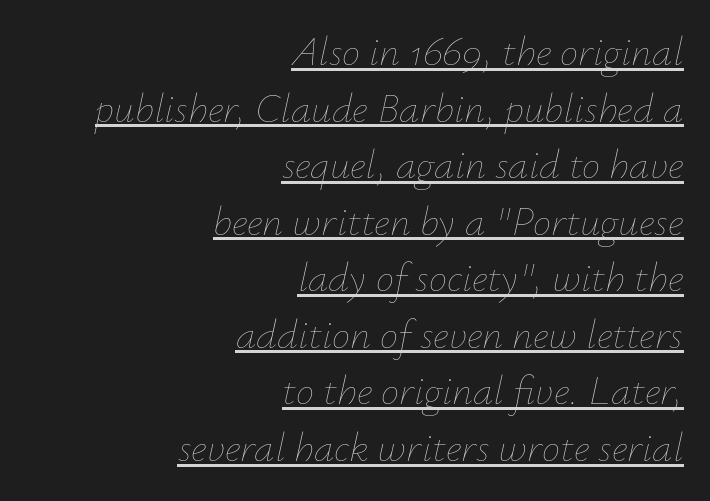
The image shows 41 px thin type, italic (leaning right); set right-aligned, normal line spacing (1.38x), normal letter spacing, underlined; low stroke contrast and a small x-height.
